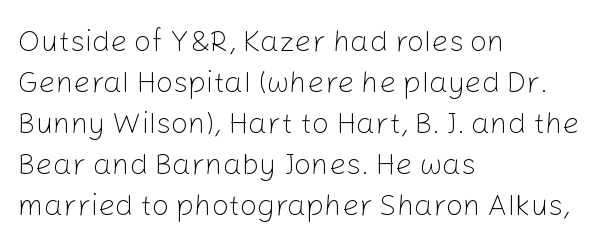
The image shows 30 px light sans-serif type, upright; set left-aligned, normal line spacing (1.37x), normal letter spacing, not underlined; low stroke contrast and a medium x-height.
